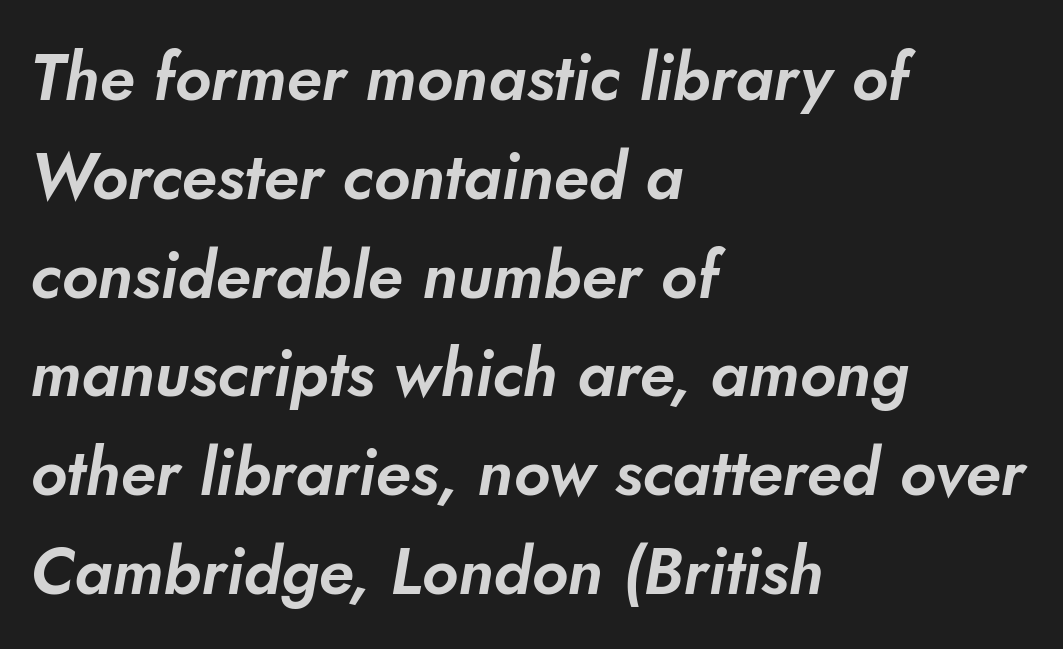
The image shows 65 px sans-serif type; set left-aligned, normal line spacing (1.52x), normal letter spacing, not underlined; low stroke contrast and a small x-height.
